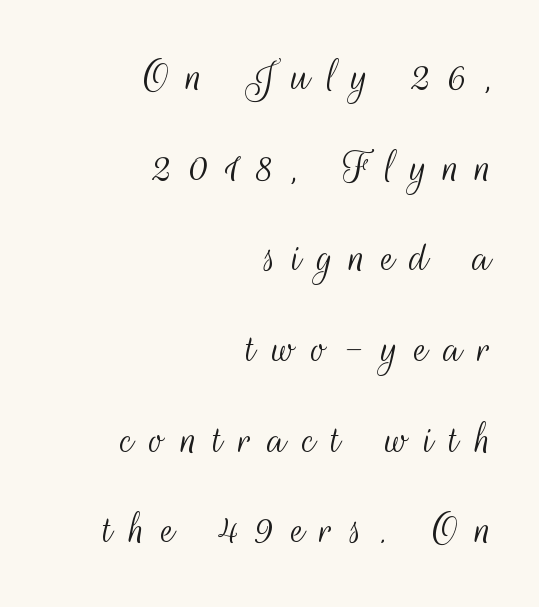
Q: Is the text bold? A: No.
Q: Is the text italic (slanted)? A: Yes.
Q: Is the typeface a serif or a sans-serif typeface? A: Sans-serif.
Q: Is the text underlined? A: No.
Q: How is the paragraph aligned? A: Right-aligned.
Q: Is the spacing between letters normal or unusually wide? A: Unusually wide.
Q: Width (condensed, normal, or wide)? A: Condensed.
Q: Stroke contrast? A: Medium.
Q: x-height? A: Small.
Q: Monospaced? A: No.
